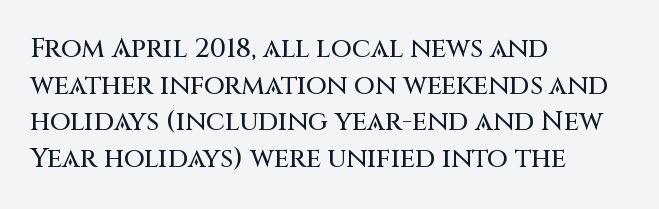
{"italic": "no", "underline": "no", "align": "left", "line_spacing": "normal", "line_spacing_ratio": 1.36, "letter_spacing": "normal", "letter_spacing_em": 0.0, "glyph_px": 27}
